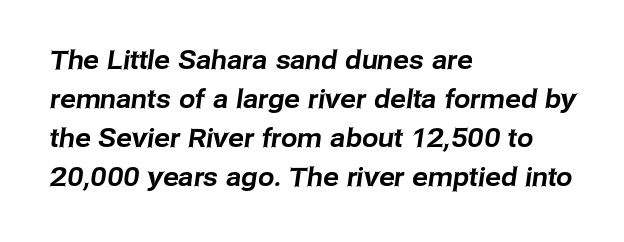
{"underline": "no", "align": "left", "line_spacing": "normal", "line_spacing_ratio": 1.5, "letter_spacing": "normal", "letter_spacing_em": 0.0, "glyph_px": 26}
